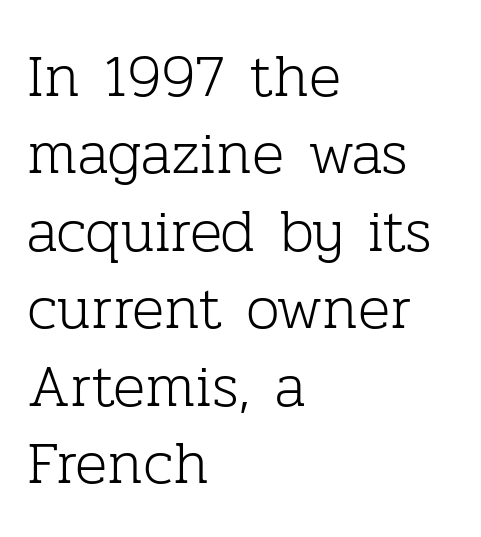
Q: Is the text bold? A: No.
Q: Is the text italic (slanted)? A: No, it is upright.
Q: Is the typeface a serif or a sans-serif typeface? A: Serif.
Q: Is the text underlined? A: No.
Q: How is the paragraph aligned? A: Left-aligned.
Q: Is the spacing between letters normal or unusually wide? A: Normal.
Q: Is the spacing between lines tight, normal or loose? A: Normal.
Q: Width (condensed, normal, or wide)? A: Normal.
Q: Stroke contrast? A: Low.
Q: x-height? A: Medium.
Q: Monospaced? A: No.
